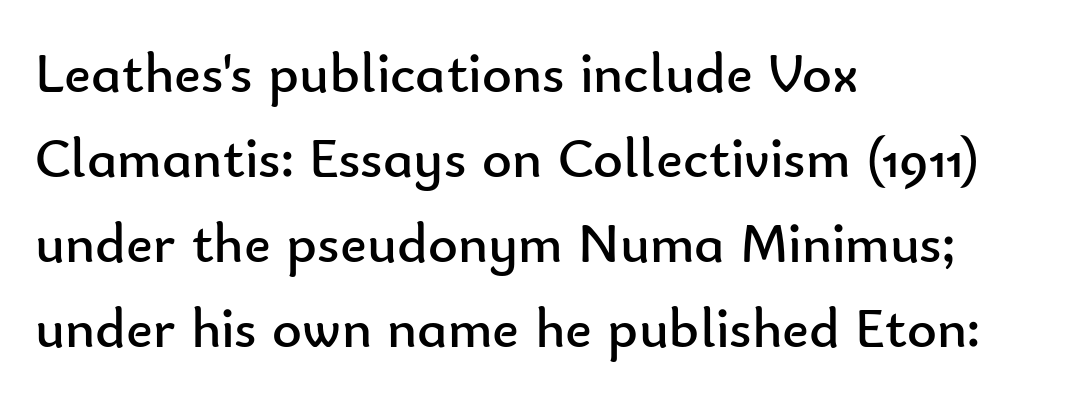
{"serif": "no", "italic": "no", "bold": "no", "weight": "regular", "width": "normal", "stroke_contrast": "low", "x_height": "small", "monospaced": "no", "underline": "no", "align": "left", "line_spacing": "normal", "line_spacing_ratio": 1.49, "letter_spacing": "normal", "letter_spacing_em": 0.0, "glyph_px": 57}
